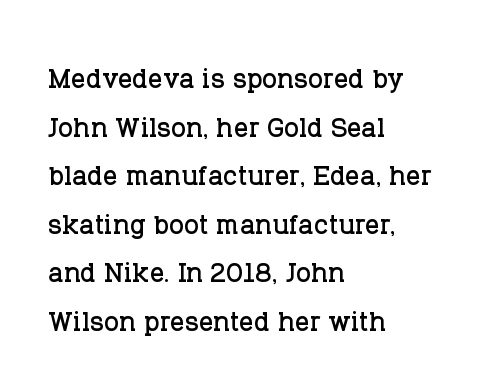
Posture: upright roman. Yep, those are serifs on the letters. Here the glyphs are tracked normally, forming tight word shapes. The passage shown is typed in a proportional face where columns would drift.
